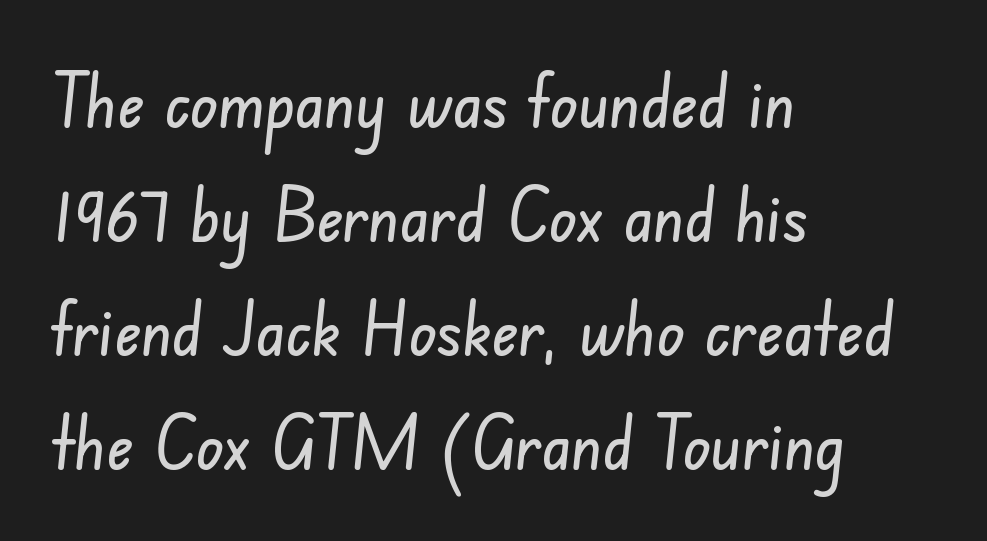
Q: Is the typeface a serif or a sans-serif typeface? A: Sans-serif.
Q: Is the text underlined? A: No.
Q: How is the paragraph aligned? A: Left-aligned.
Q: Is the spacing between letters normal or unusually wide? A: Normal.
Q: Is the spacing between lines tight, normal or loose? A: Normal.
Q: Width (condensed, normal, or wide)? A: Condensed.
Q: Stroke contrast? A: Low.
Q: x-height? A: Small.
Q: Monospaced? A: No.
